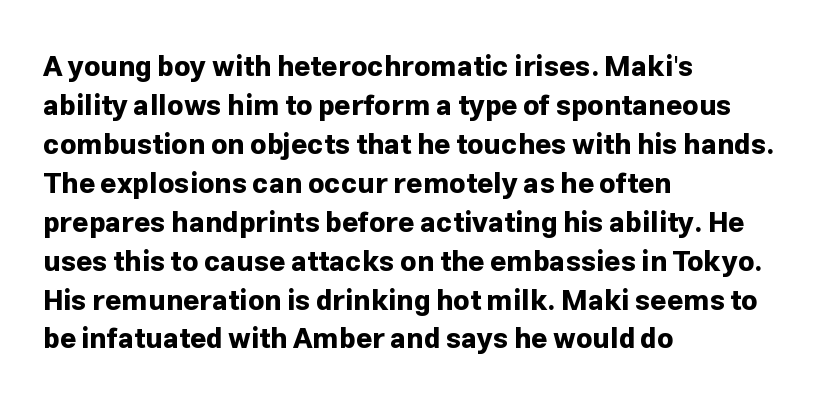
Q: Is the text bold? A: Yes.
Q: Is the text italic (slanted)? A: No, it is upright.
Q: Is the typeface a serif or a sans-serif typeface? A: Sans-serif.
Q: Is the text underlined? A: No.
Q: How is the paragraph aligned? A: Left-aligned.
Q: Is the spacing between letters normal or unusually wide? A: Normal.
Q: Is the spacing between lines tight, normal or loose? A: Normal.
Q: Width (condensed, normal, or wide)? A: Normal.
Q: Stroke contrast? A: Low.
Q: x-height? A: Medium.
Q: Monospaced? A: No.
